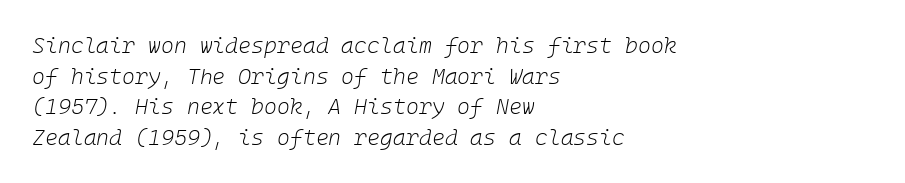
{"italic": "yes", "lean": "right", "slant_degrees": 10, "bold": "no", "underline": "no", "align": "left", "line_spacing": "normal", "line_spacing_ratio": 1.39, "letter_spacing": "normal", "letter_spacing_em": 0.0, "glyph_px": 22}
